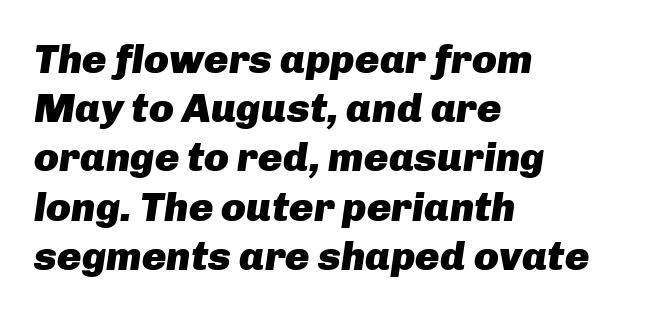
Nobody touched the tracking dial on this one. Every row of glyphs begins at an identical x-position on the left. Compared with ordinary roman type, these characters are visibly tilted. How heavy is the stroke? Heavy — this is a bold. You could not count columns in this text — the font is proportionally spaced. Decoration check: the copy has no underline.
